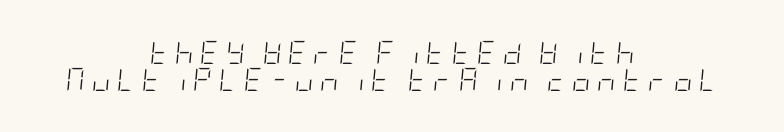
Q: Is the text bold? A: No.
Q: Is the text italic (slanted)? A: Yes, it leans right by about 5 degrees.
Q: Is the text underlined? A: No.
Q: How is the paragraph aligned? A: Centered.
Q: Is the spacing between letters normal or unusually wide? A: Unusually wide.
